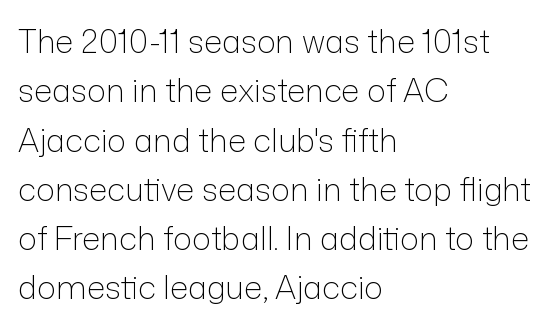
Q: Is the text bold? A: No.
Q: Is the text italic (slanted)? A: No, it is upright.
Q: Is the typeface a serif or a sans-serif typeface? A: Sans-serif.
Q: Is the text underlined? A: No.
Q: How is the paragraph aligned? A: Left-aligned.
Q: Is the spacing between letters normal or unusually wide? A: Normal.
Q: Is the spacing between lines tight, normal or loose? A: Normal.
Q: Width (condensed, normal, or wide)? A: Normal.
Q: Stroke contrast? A: Low.
Q: x-height? A: Medium.
Q: Monospaced? A: No.
